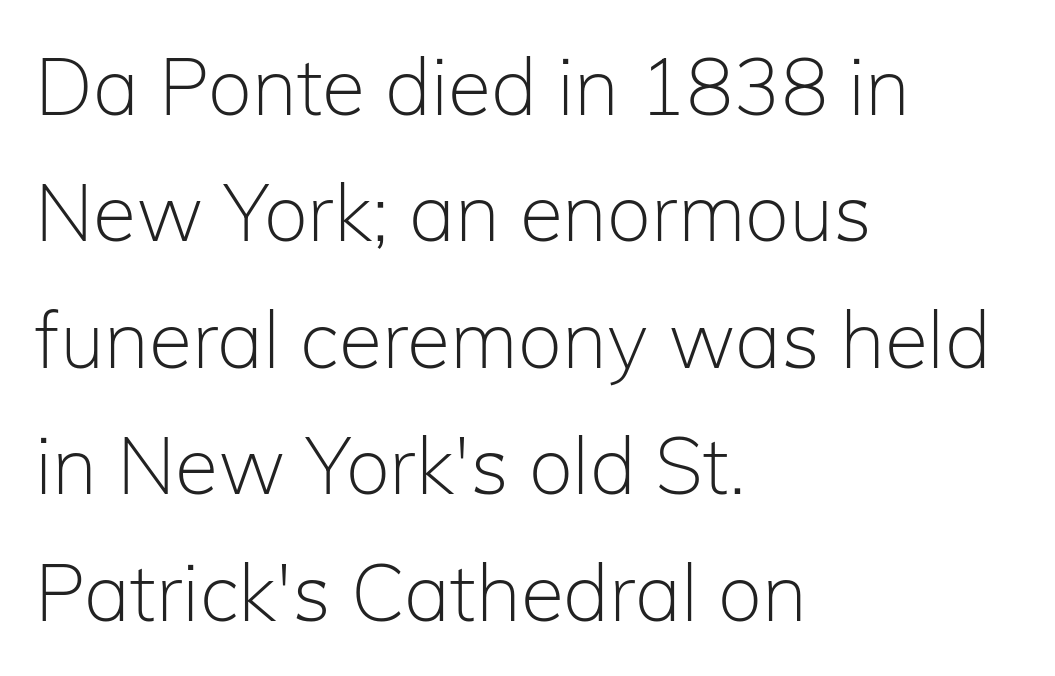
Q: Is the text bold? A: No.
Q: Is the text italic (slanted)? A: No, it is upright.
Q: Is the typeface a serif or a sans-serif typeface? A: Sans-serif.
Q: Is the text underlined? A: No.
Q: How is the paragraph aligned? A: Left-aligned.
Q: Is the spacing between letters normal or unusually wide? A: Normal.
Q: Is the spacing between lines tight, normal or loose? A: Normal.
Q: Width (condensed, normal, or wide)? A: Normal.
Q: Stroke contrast? A: Low.
Q: x-height? A: Medium.
Q: Monospaced? A: No.
